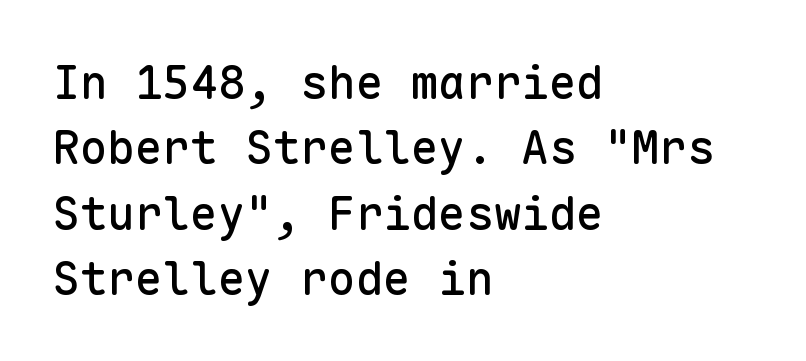
The image shows 46 px sans-serif type, upright, monospaced; set left-aligned, normal line spacing (1.42x), normal letter spacing, not underlined; low stroke contrast and a medium x-height.
